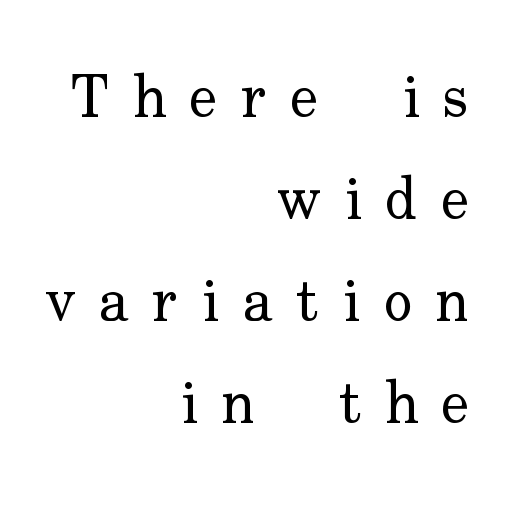
Q: Is the text bold? A: No.
Q: Is the text italic (slanted)? A: No, it is upright.
Q: Is the typeface a serif or a sans-serif typeface? A: Serif.
Q: Is the text underlined? A: No.
Q: How is the paragraph aligned? A: Right-aligned.
Q: Is the spacing between letters normal or unusually wide? A: Unusually wide.
Q: Is the spacing between lines tight, normal or loose? A: Normal.
Q: Width (condensed, normal, or wide)? A: Normal.
Q: Stroke contrast? A: Low.
Q: x-height? A: Small.
Q: Monospaced? A: No.
